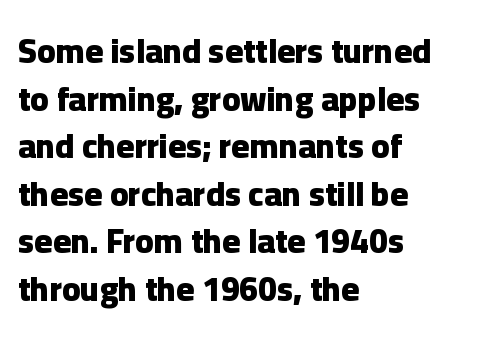
The image shows 34 px heavy sans-serif type, upright; set left-aligned, normal line spacing (1.4x), normal letter spacing, not underlined; low stroke contrast and a medium x-height.
